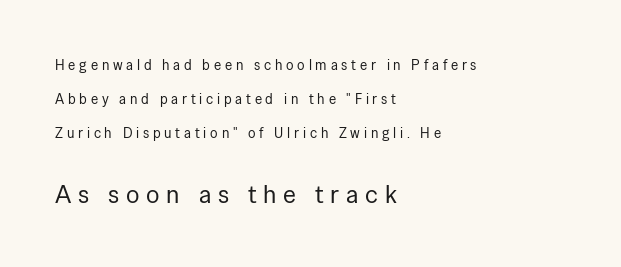
Q: Is the text bold? A: No.
Q: Is the text italic (slanted)? A: No, it is upright.
Q: Is the text underlined? A: No.
Q: How is the paragraph aligned? A: Left-aligned.
Q: Is the spacing between letters normal or unusually wide? A: Unusually wide.
Q: Is the spacing between lines tight, normal or loose? A: Loose.
Q: Which block of text is set in a larger size, the first (top) or the second (bottom)? A: The second (bottom) one.
